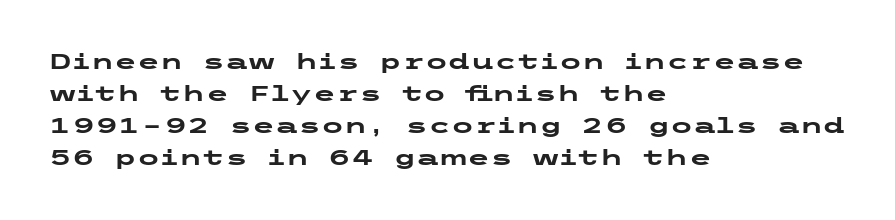
Q: Is the text bold? A: Yes.
Q: Is the text italic (slanted)? A: No, it is upright.
Q: Is the text underlined? A: No.
Q: How is the paragraph aligned? A: Left-aligned.
Q: Is the spacing between letters normal or unusually wide? A: Normal.
Q: Is the spacing between lines tight, normal or loose? A: Normal.
